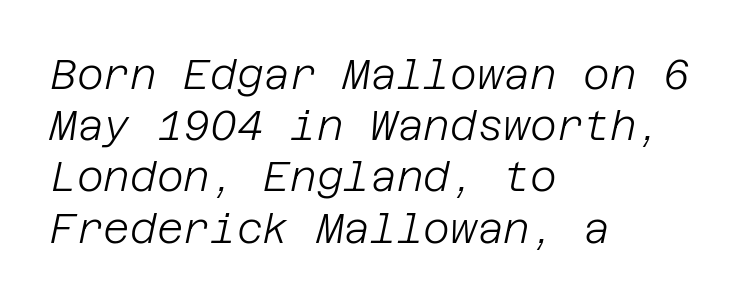
What's the leading like? Ordinary, nothing unusual. Typeset ragged right — the left edge is the straight one. This rendering leaves character spacing at its baseline value. The cut favours lightness, reaching ordinary text weight at its darkest.
